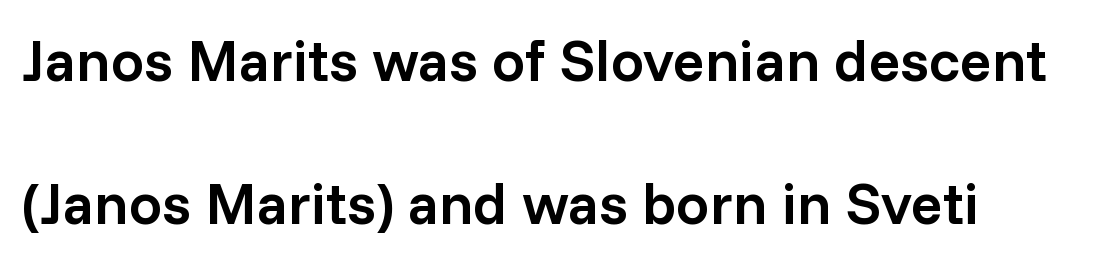
The image shows 59 px semibold sans-serif type, upright; set loose line spacing (2.42x), normal letter spacing, not underlined; low stroke contrast and a medium x-height.
